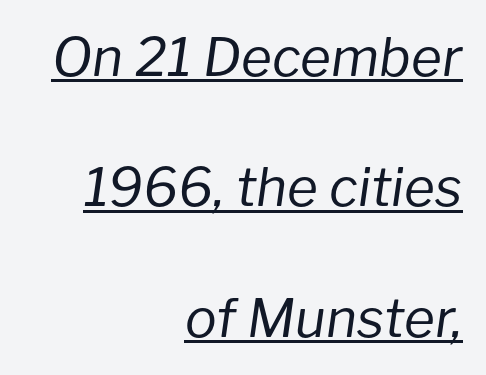
{"italic": "yes", "lean": "right", "slant_degrees": 8, "bold": "no", "weight": "regular", "width": "normal", "stroke_contrast": "low", "x_height": "medium", "monospaced": "no", "underline": "yes", "align": "right", "line_spacing": "loose", "line_spacing_ratio": 2.46, "letter_spacing": "normal", "letter_spacing_em": 0.0, "glyph_px": 53}
